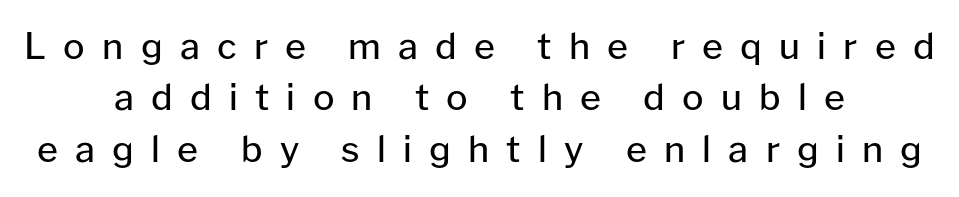
{"serif": "no", "italic": "no", "bold": "no", "weight": "regular", "width": "normal", "stroke_contrast": "low", "x_height": "medium", "monospaced": "no", "underline": "no", "align": "center", "line_spacing": "normal", "line_spacing_ratio": 1.43, "letter_spacing": "wide", "letter_spacing_em": 0.48, "glyph_px": 36}
